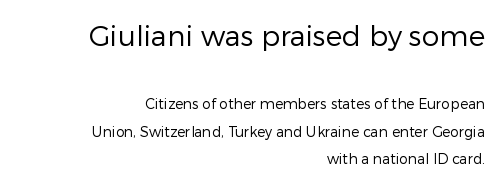
{"serif": "no", "italic": "no", "bold": "no", "weight": "regular", "width": "normal", "stroke_contrast": "low", "x_height": "medium", "monospaced": "no", "underline": "no", "align": "right", "line_spacing": "loose", "line_spacing_ratio": 1.96, "letter_spacing": "normal", "letter_spacing_em": 0.0, "larger_block": "first", "size_ratio": 2.0, "glyph_px": 28}
